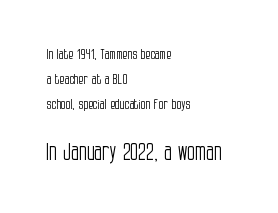
Q: Is the text bold? A: No.
Q: Is the text italic (slanted)? A: No, it is upright.
Q: Is the text underlined? A: No.
Q: How is the paragraph aligned? A: Left-aligned.
Q: Is the spacing between letters normal or unusually wide? A: Normal.
Q: Which block of text is set in a larger size, the first (top) or the second (bottom)? A: The second (bottom) one.
